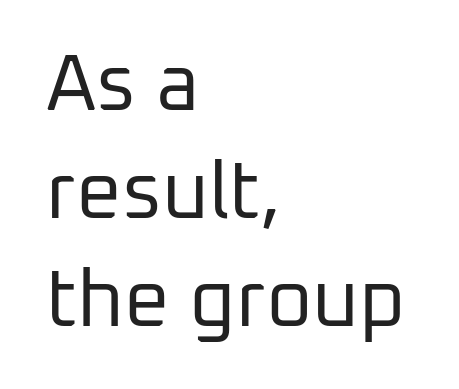
{"serif": "no", "italic": "no", "bold": "no", "weight": "regular", "width": "normal", "stroke_contrast": "low", "x_height": "medium", "monospaced": "no", "underline": "no", "align": "left", "line_spacing": "normal", "line_spacing_ratio": 1.35, "letter_spacing": "normal", "letter_spacing_em": 0.0, "glyph_px": 80}
